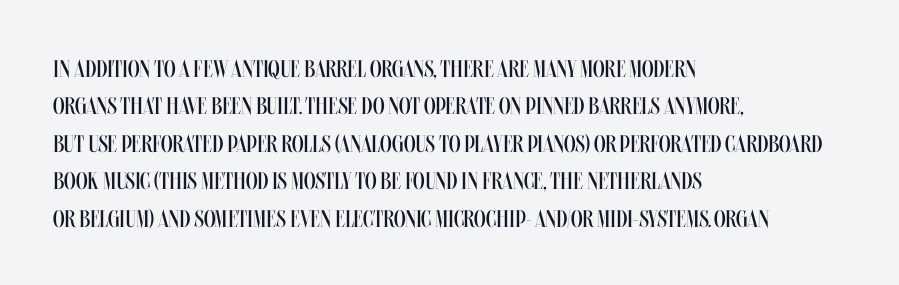
{"italic": "no", "bold": "no", "underline": "no", "align": "left", "line_spacing": "normal", "line_spacing_ratio": 1.56, "letter_spacing": "normal", "letter_spacing_em": 0.0, "glyph_px": 24}
